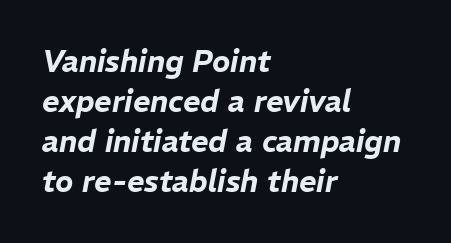
{"italic": "yes", "lean": "right", "slant_degrees": 11, "width": "normal", "stroke_contrast": "low", "x_height": "medium", "monospaced": "no", "underline": "no", "align": "left", "line_spacing": "normal", "line_spacing_ratio": 1.33, "letter_spacing": "normal", "letter_spacing_em": 0.0, "glyph_px": 30}
